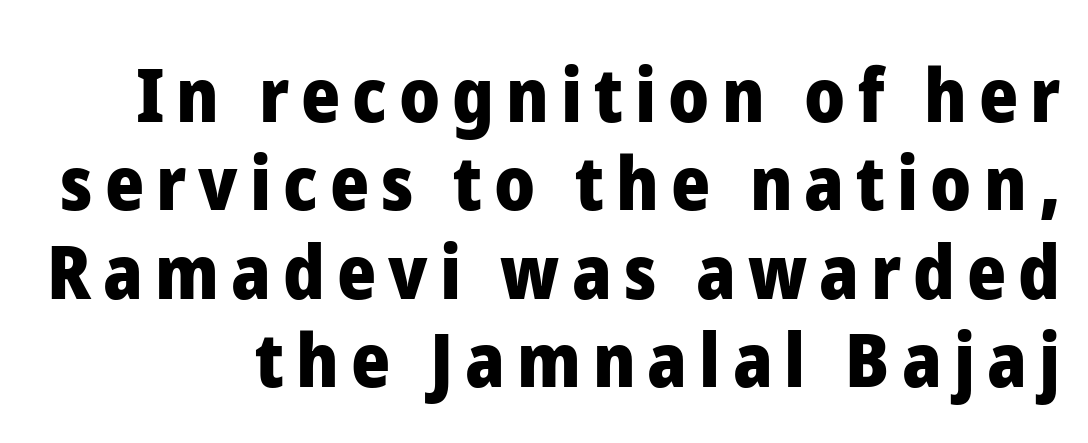
The sample has been set heavy, in full bold. The specimen reads as upright at a glance. The space directly below the letters is spotless. Looks like regular typesetting: each glyph gets only the width it needs. The typeface chosen for these lines omits serifs.
